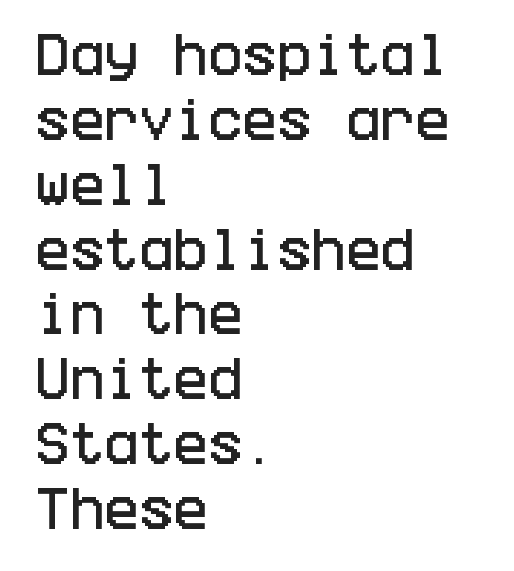
The image shows 46 px condensed sans-serif type, upright; set left-aligned, normal line spacing (1.41x), normal letter spacing, not underlined; low stroke contrast and a large x-height.
